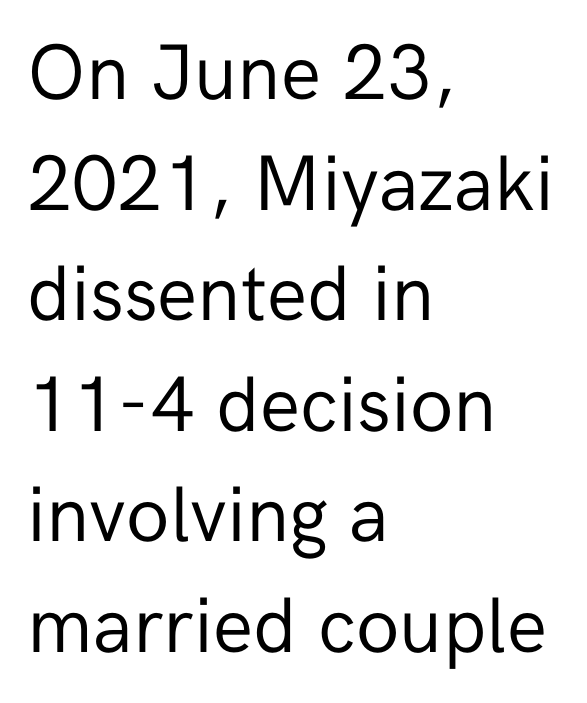
The image shows 79 px regular-weight sans-serif type, upright; set left-aligned, normal line spacing (1.4x), normal letter spacing, not underlined; low stroke contrast and a medium x-height.
